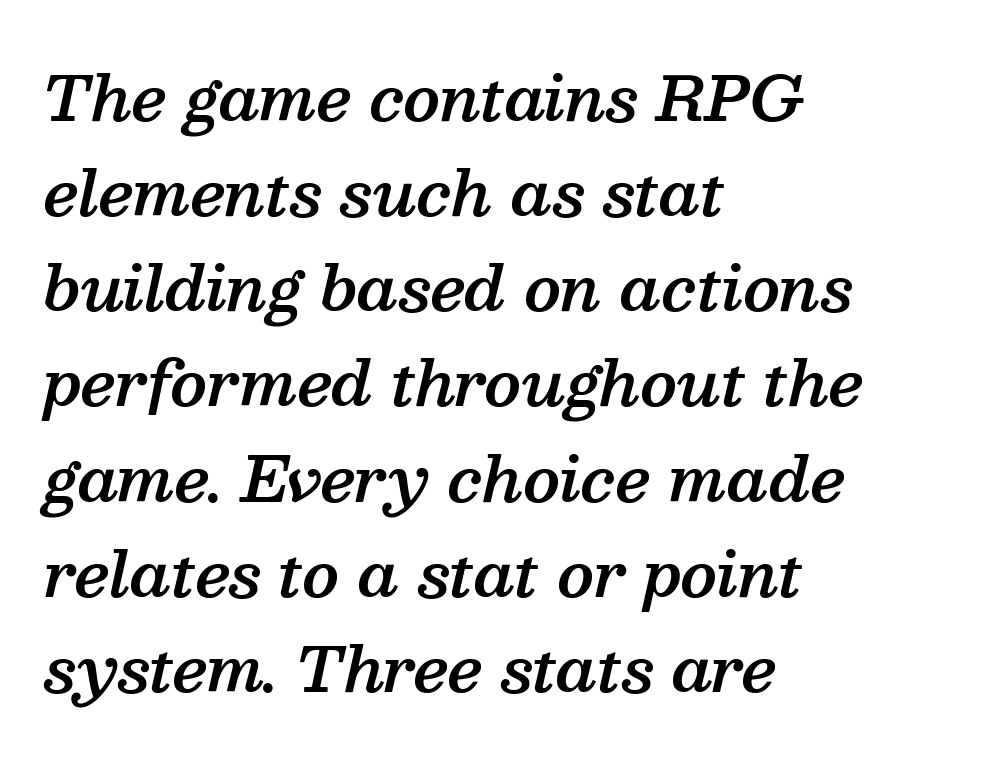
Q: Is the text bold? A: Semi-bold.
Q: Is the text italic (slanted)? A: Yes, it leans right by about 13 degrees.
Q: Is the typeface a serif or a sans-serif typeface? A: Serif.
Q: Is the text underlined? A: No.
Q: How is the paragraph aligned? A: Left-aligned.
Q: Is the spacing between letters normal or unusually wide? A: Normal.
Q: Is the spacing between lines tight, normal or loose? A: Normal.
Q: Width (condensed, normal, or wide)? A: Normal.
Q: Stroke contrast? A: Medium.
Q: x-height? A: Medium.
Q: Monospaced? A: No.
